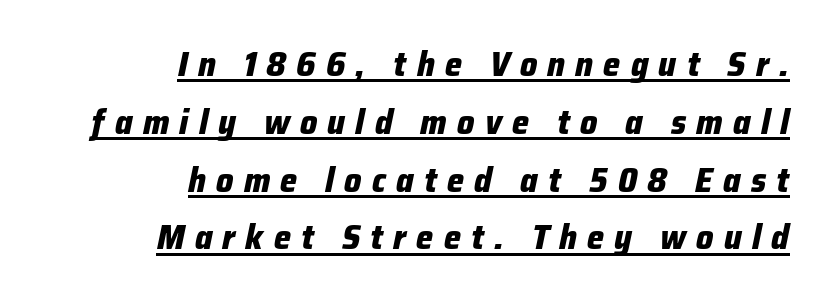
Do the characters align in a grid? No, the font is proportional. Compared with a flush-left layout, this one pins lines to the opposite, right side. Emphasis-style slanted type is in use. The sample's only ornament is a line tracing under the words.
